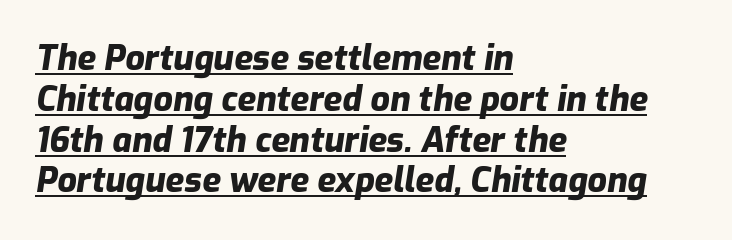
How heavy is the stroke? Heavy — this is a bold. The rendering keeps characters at their native spacing. Designer's note — italics engaged. Underlined type. Spacing verdict: proportional, widths tailored to each character. Each line starts at the same left margin while the right side varies.
